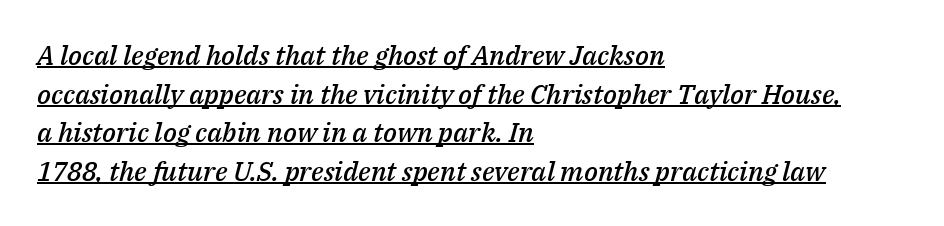
This sample is left-justified, so line endings fall wherever the words run out. Does extra space separate the letters? No, they use regular spacing. This is the in-between weight designers call semibold or demi. The lettering tilts uniformly, giving the passage an italic look. Decoration check: the copy is underlined. Leading matches the norm, producing a regular column.
